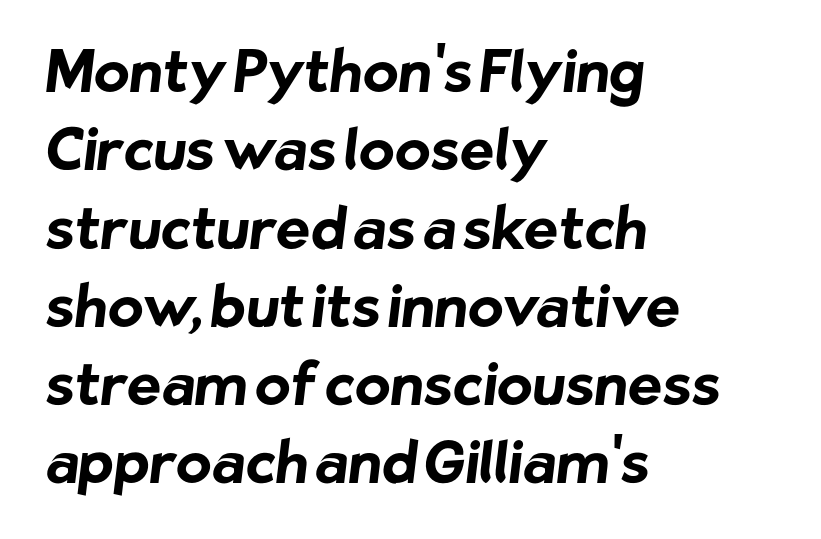
The image shows 58 px bold sans-serif type; set left-aligned, normal line spacing (1.35x), normal letter spacing, not underlined; low stroke contrast and a medium x-height.
